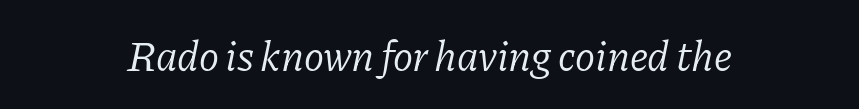
The image shows 42 px light serif type, italic (leaning right); set centered, normal letter spacing, not underlined; low stroke contrast and a medium x-height.
